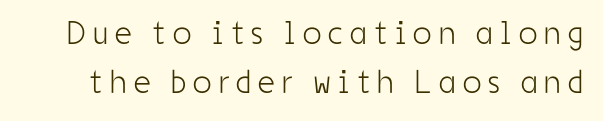
The image shows 33 px light, condensed sans-serif type, upright; set normal line spacing (1.5x), unusually wide letter spacing (+0.22 em), not underlined; low stroke contrast and a medium x-height.
